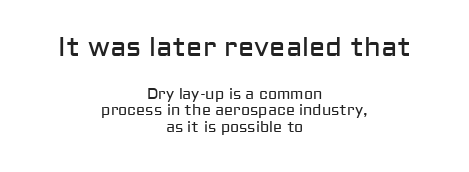
Q: Is the text bold? A: No.
Q: Is the text italic (slanted)? A: No, it is upright.
Q: Is the text underlined? A: No.
Q: How is the paragraph aligned? A: Centered.
Q: Is the spacing between letters normal or unusually wide? A: Normal.
Q: Is the spacing between lines tight, normal or loose? A: Tight.
Q: Which block of text is set in a larger size, the first (top) or the second (bottom)? A: The first (top) one.
